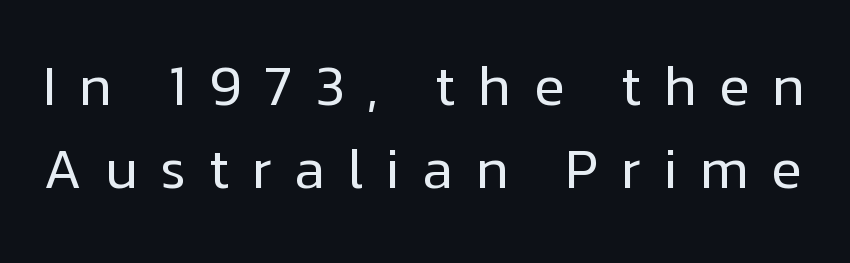
The string is rendered with underlining switched off. Notice how the stems are strictly vertical — no italics here. There is plenty of visible air inserted between adjacent glyphs. Is the type heavy? It reads as light-to-regular instead. This rendering employs a face without finishing strokes, i.e., a sans-serif. The rendering uses natural spacing where letterforms have individual widths.
